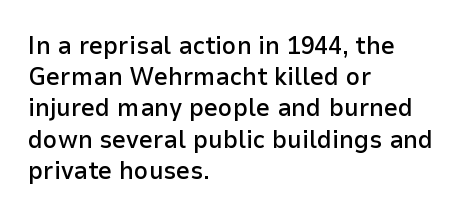
{"italic": "no", "bold": "semi", "underline": "no", "align": "left", "line_spacing": "normal", "line_spacing_ratio": 1.25, "letter_spacing": "normal", "letter_spacing_em": 0.0, "glyph_px": 25}
